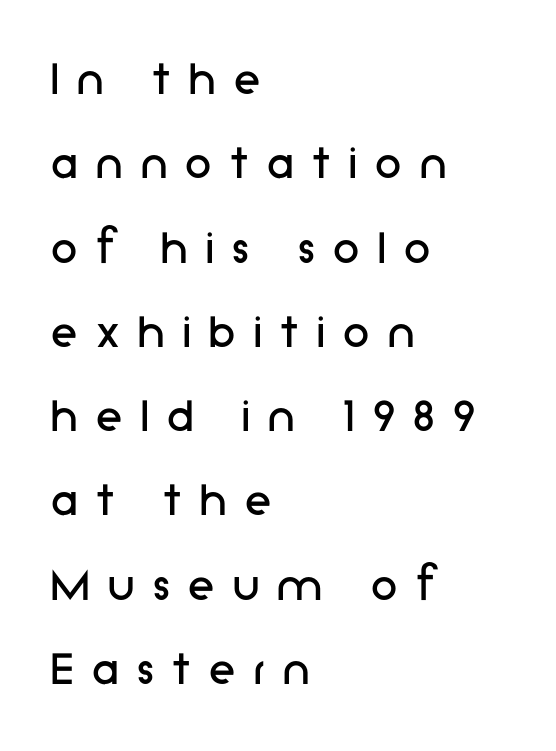
Q: Is the text bold? A: No.
Q: Is the text italic (slanted)? A: No, it is upright.
Q: Is the typeface a serif or a sans-serif typeface? A: Sans-serif.
Q: Is the text underlined? A: No.
Q: How is the paragraph aligned? A: Left-aligned.
Q: Is the spacing between letters normal or unusually wide? A: Unusually wide.
Q: Is the spacing between lines tight, normal or loose? A: Normal.
Q: Width (condensed, normal, or wide)? A: Normal.
Q: Stroke contrast? A: Low.
Q: x-height? A: Medium.
Q: Monospaced? A: No.
